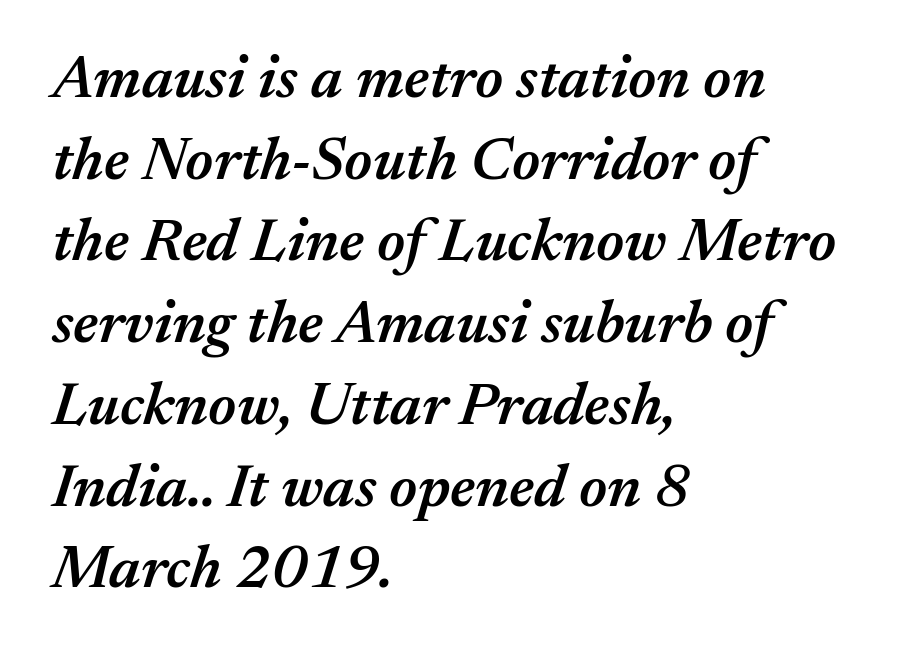
{"italic": "yes", "lean": "right", "slant_degrees": 17, "bold": "semi", "weight": "semibold", "width": "normal", "stroke_contrast": "medium", "x_height": "medium", "monospaced": "no", "underline": "no", "align": "left", "line_spacing": "normal", "line_spacing_ratio": 1.34, "letter_spacing": "normal", "letter_spacing_em": 0.0, "glyph_px": 61}
